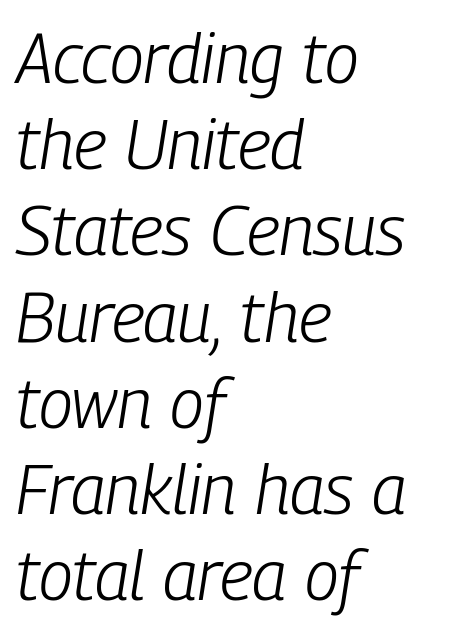
Q: Is the text bold? A: No.
Q: Is the text italic (slanted)? A: Yes, it leans right by about 9 degrees.
Q: Is the text underlined? A: No.
Q: How is the paragraph aligned? A: Left-aligned.
Q: Is the spacing between letters normal or unusually wide? A: Normal.
Q: Is the spacing between lines tight, normal or loose? A: Normal.
Q: Width (condensed, normal, or wide)? A: Condensed.
Q: Stroke contrast? A: Low.
Q: x-height? A: Medium.
Q: Monospaced? A: No.
